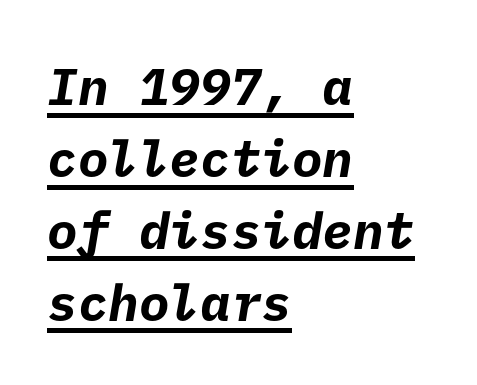
{"serif": "no", "bold": "yes", "weight": "bold", "width": "normal", "stroke_contrast": "low", "x_height": "medium", "underline": "yes", "align": "left", "line_spacing": "normal", "line_spacing_ratio": 1.41, "letter_spacing": "normal", "letter_spacing_em": 0.0, "glyph_px": 51}
